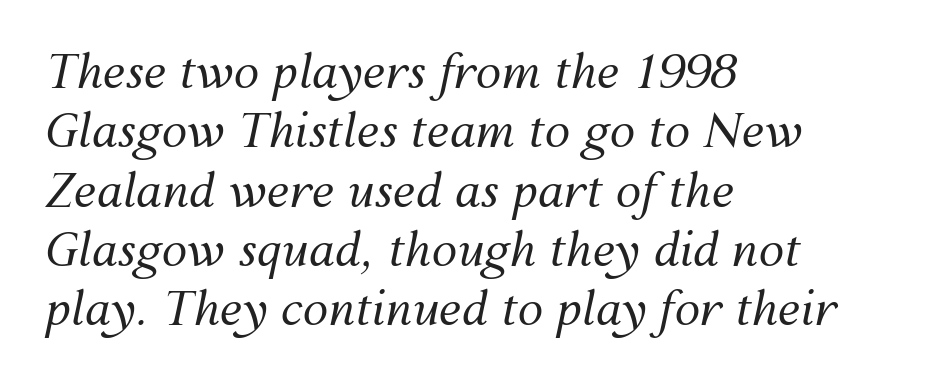
Q: Is the text bold? A: No.
Q: Is the text italic (slanted)? A: Yes, it leans right by about 12 degrees.
Q: Is the text underlined? A: No.
Q: How is the paragraph aligned? A: Left-aligned.
Q: Is the spacing between letters normal or unusually wide? A: Normal.
Q: Is the spacing between lines tight, normal or loose? A: Normal.
Q: Width (condensed, normal, or wide)? A: Normal.
Q: Stroke contrast? A: Medium.
Q: x-height? A: Medium.
Q: Monospaced? A: No.
